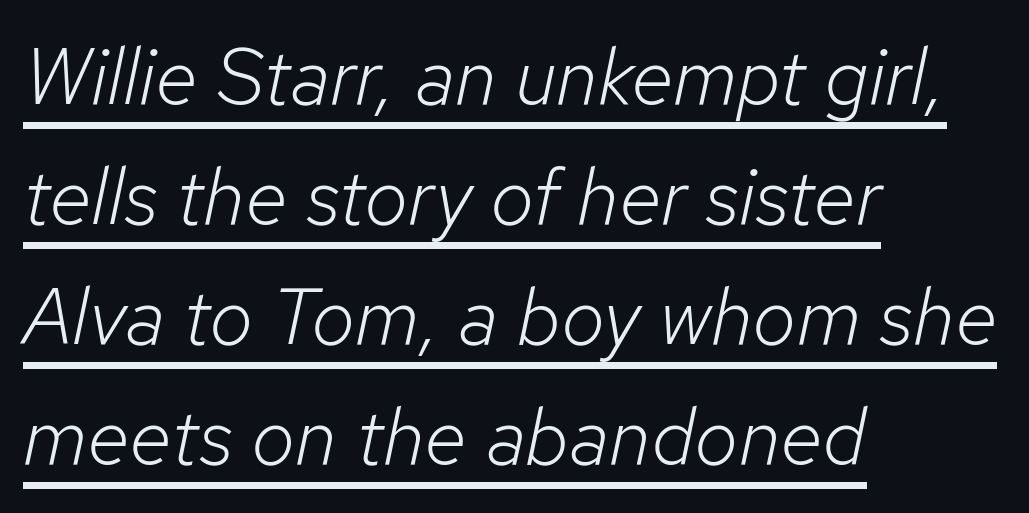
{"italic": "yes", "lean": "right", "slant_degrees": 12, "bold": "no", "weight": "light", "width": "normal", "stroke_contrast": "low", "x_height": "medium", "monospaced": "no", "underline": "yes", "align": "left", "line_spacing": "normal", "line_spacing_ratio": 1.52, "letter_spacing": "normal", "letter_spacing_em": 0.0, "glyph_px": 79}
